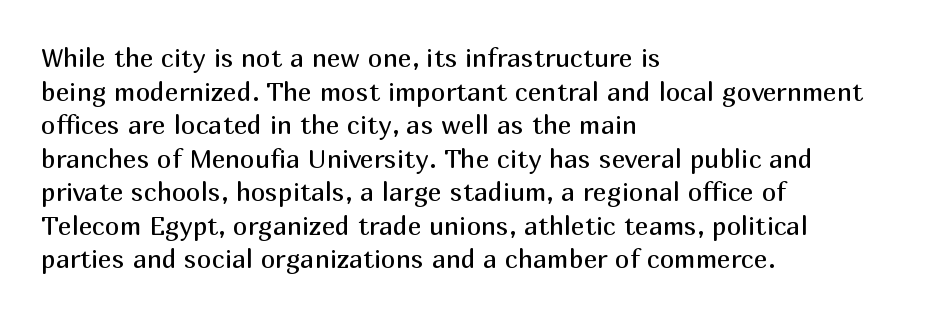
The image shows 26 px text type, upright; set left-aligned, normal line spacing (1.29x), normal letter spacing, not underlined.
